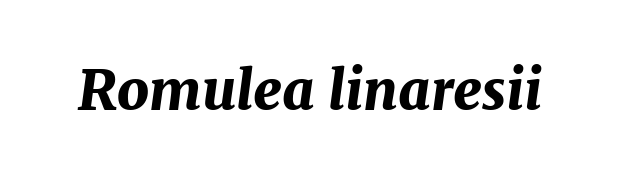
{"italic": "yes", "lean": "right", "slant_degrees": 7, "bold": "yes", "weight": "bold", "width": "normal", "stroke_contrast": "medium", "x_height": "medium", "monospaced": "no", "underline": "no", "letter_spacing": "normal", "letter_spacing_em": 0.0, "glyph_px": 55}
